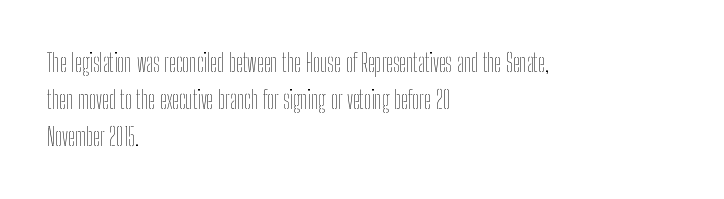
{"italic": "no", "bold": "no", "underline": "no", "align": "left", "line_spacing": "normal", "line_spacing_ratio": 1.48, "letter_spacing": "normal", "letter_spacing_em": 0.0, "glyph_px": 25}
